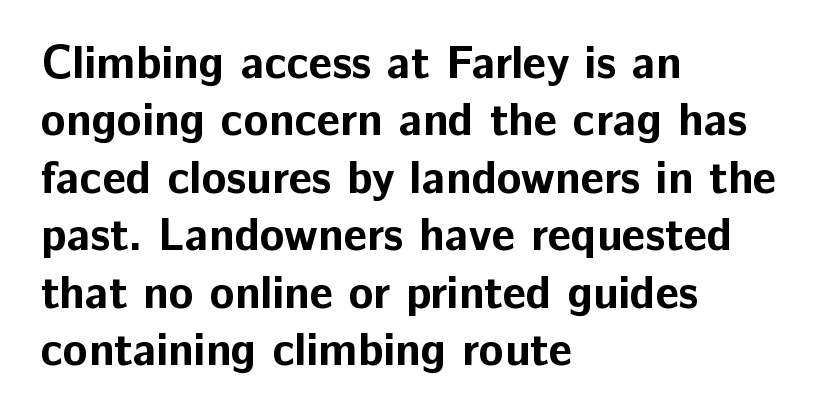
Q: Is the text bold? A: Yes.
Q: Is the text italic (slanted)? A: No, it is upright.
Q: Is the typeface a serif or a sans-serif typeface? A: Sans-serif.
Q: Is the text underlined? A: No.
Q: How is the paragraph aligned? A: Left-aligned.
Q: Is the spacing between letters normal or unusually wide? A: Normal.
Q: Is the spacing between lines tight, normal or loose? A: Normal.
Q: Width (condensed, normal, or wide)? A: Normal.
Q: Stroke contrast? A: Low.
Q: x-height? A: Medium.
Q: Monospaced? A: No.
